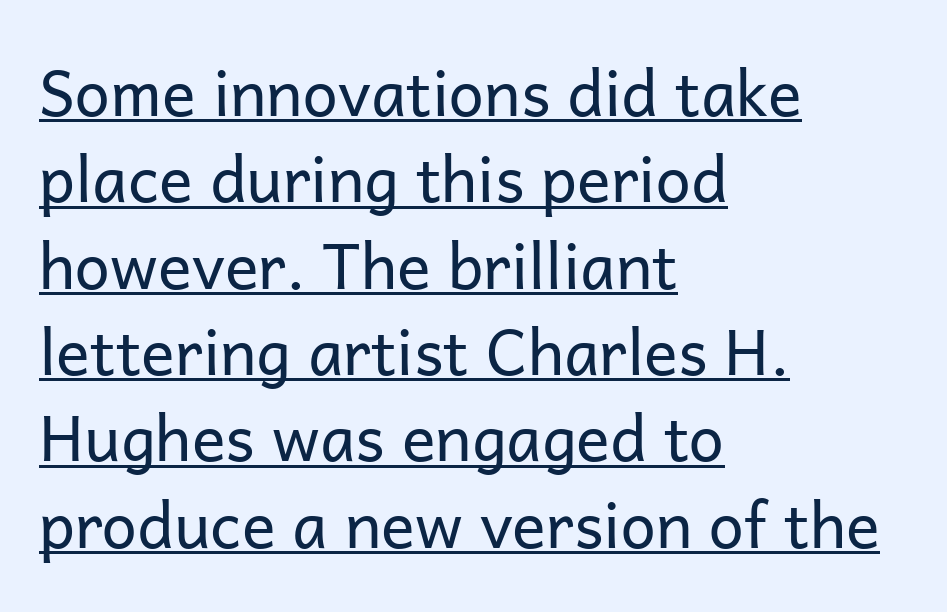
{"serif": "no", "italic": "no", "bold": "no", "weight": "regular", "width": "normal", "stroke_contrast": "low", "x_height": "medium", "monospaced": "no", "underline": "yes", "align": "left", "line_spacing": "normal", "line_spacing_ratio": 1.37, "letter_spacing": "normal", "letter_spacing_em": 0.0, "glyph_px": 63}
